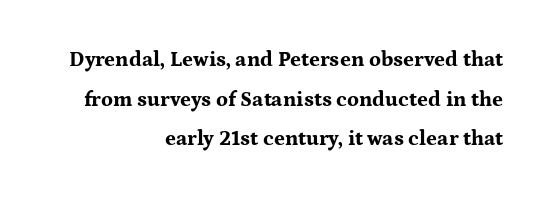
Every letter is thick-stroked: bold, no question. This sample uses plain, unmodified letter spacing. Unlike italic type, these characters show no tilt at all. The paragraph has a hard right edge and a soft left edge. Check under the words: just untouched page.
